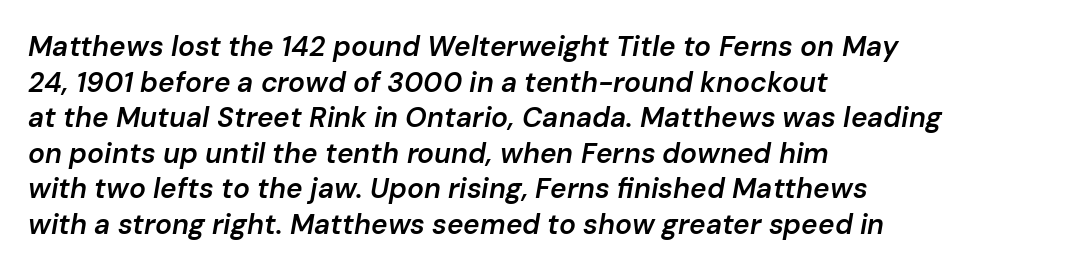
Q: Is the text bold? A: Semi-bold.
Q: Is the text italic (slanted)? A: Yes, it leans right by about 10 degrees.
Q: Is the text underlined? A: No.
Q: How is the paragraph aligned? A: Left-aligned.
Q: Is the spacing between letters normal or unusually wide? A: Normal.
Q: Is the spacing between lines tight, normal or loose? A: Normal.
Q: Width (condensed, normal, or wide)? A: Normal.
Q: Stroke contrast? A: Low.
Q: x-height? A: Medium.
Q: Monospaced? A: No.
